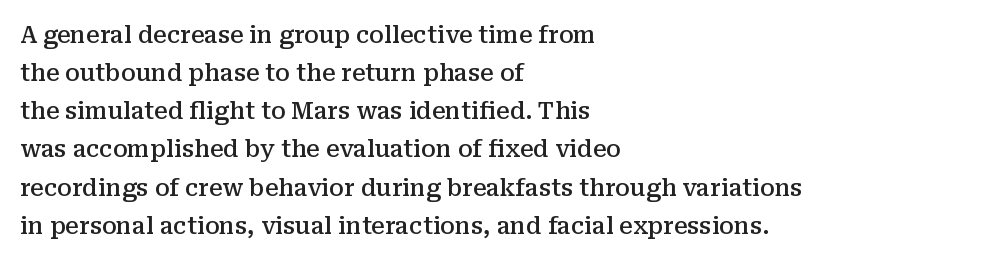
When letters stand straight like this, we call the style roman or upright. Look at the stroke-to-counter ratio: somewhat heavy, a semibold. Any mark beneath the type? The region is blank. The passage shown stacks its lines at a standard gap. No extra tracking has been applied to these lines.
